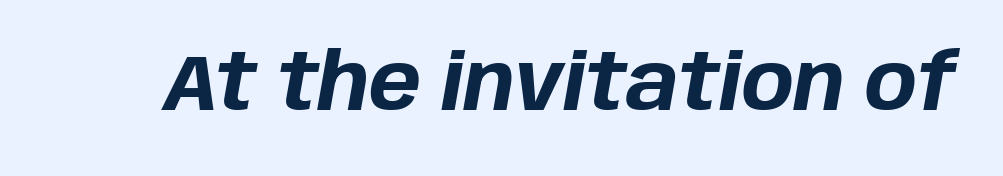
The image shows 78 px bold type, italic (leaning right); set normal letter spacing, not underlined; low stroke contrast and a large x-height.
